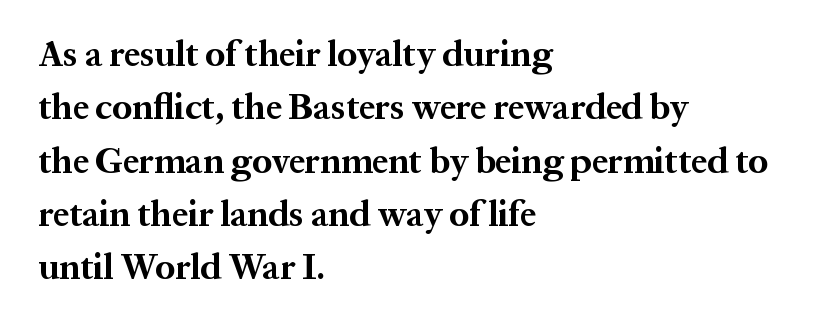
Q: Is the text bold? A: Yes.
Q: Is the text italic (slanted)? A: No, it is upright.
Q: Is the typeface a serif or a sans-serif typeface? A: Serif.
Q: Is the text underlined? A: No.
Q: How is the paragraph aligned? A: Left-aligned.
Q: Is the spacing between letters normal or unusually wide? A: Normal.
Q: Is the spacing between lines tight, normal or loose? A: Normal.
Q: Width (condensed, normal, or wide)? A: Normal.
Q: Stroke contrast? A: Medium.
Q: x-height? A: Medium.
Q: Monospaced? A: No.
